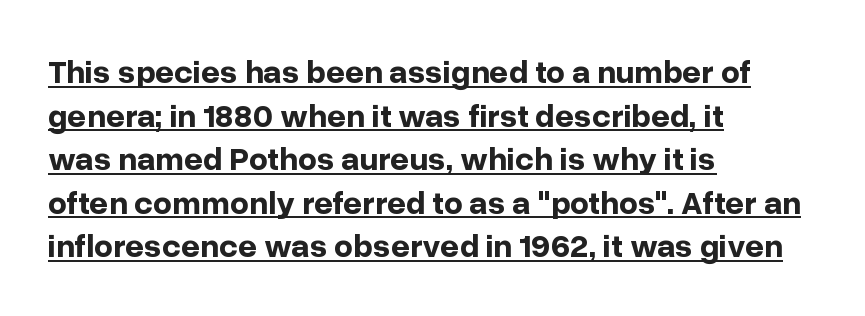
{"serif": "no", "italic": "no", "bold": "yes", "weight": "bold", "width": "normal", "stroke_contrast": "low", "x_height": "medium", "monospaced": "no", "underline": "yes", "align": "left", "line_spacing": "normal", "line_spacing_ratio": 1.32, "letter_spacing": "normal", "letter_spacing_em": 0.0, "glyph_px": 33}
